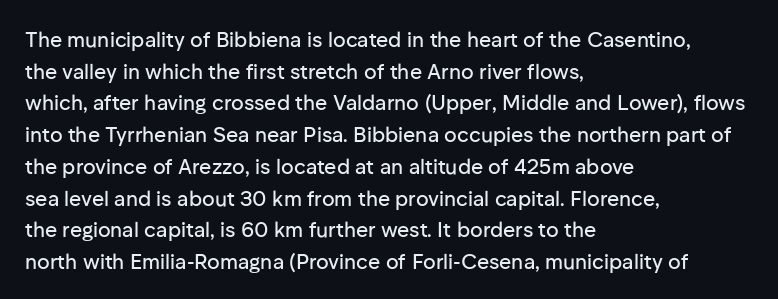
Q: Is the text italic (slanted)? A: No, it is upright.
Q: Is the text underlined? A: No.
Q: How is the paragraph aligned? A: Left-aligned.
Q: Is the spacing between letters normal or unusually wide? A: Normal.
Q: Is the spacing between lines tight, normal or loose? A: Normal.
